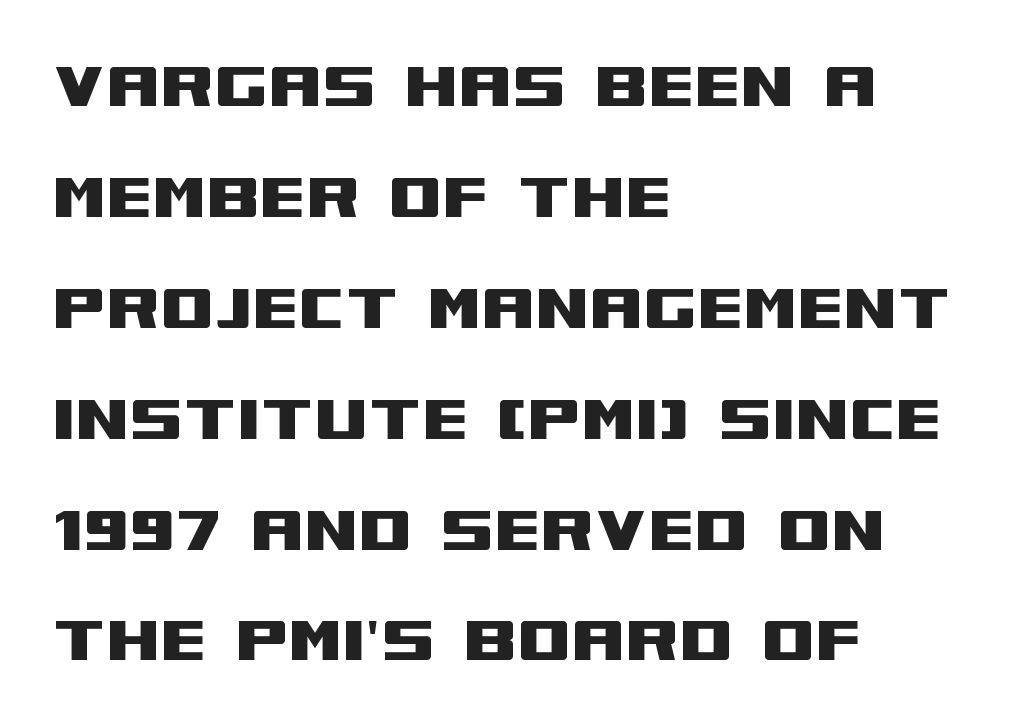
{"serif": "no", "italic": "no", "width": "wide", "stroke_contrast": "medium", "x_height": "large", "monospaced": "no", "underline": "no", "align": "left", "line_spacing": "normal", "line_spacing_ratio": 1.44, "letter_spacing": "normal", "letter_spacing_em": 0.0, "glyph_px": 77}
